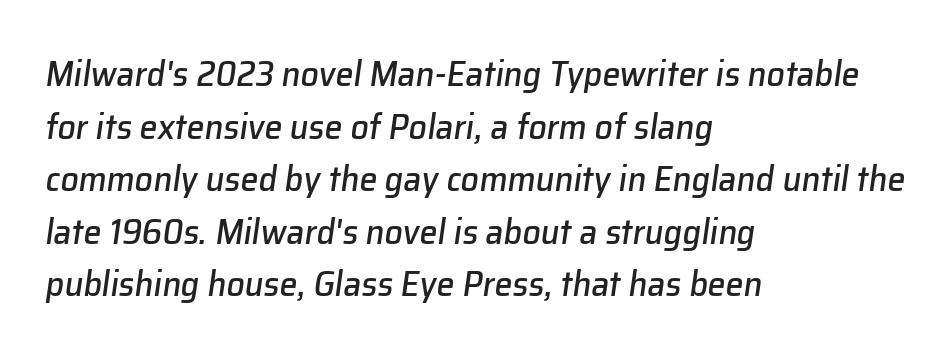
Q: Is the text italic (slanted)? A: Yes, it leans right by about 8 degrees.
Q: Is the text underlined? A: No.
Q: How is the paragraph aligned? A: Left-aligned.
Q: Is the spacing between letters normal or unusually wide? A: Normal.
Q: Is the spacing between lines tight, normal or loose? A: Normal.
Q: Width (condensed, normal, or wide)? A: Normal.
Q: Stroke contrast? A: Low.
Q: x-height? A: Medium.
Q: Monospaced? A: No.
